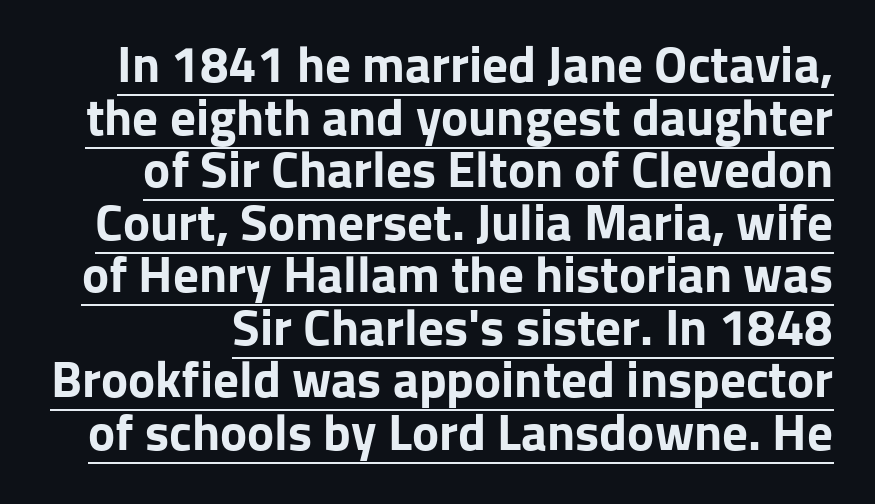
The image shows 51 px bold sans-serif type, upright; set tight line spacing (1.03x), normal letter spacing, underlined; low stroke contrast and a medium x-height.
